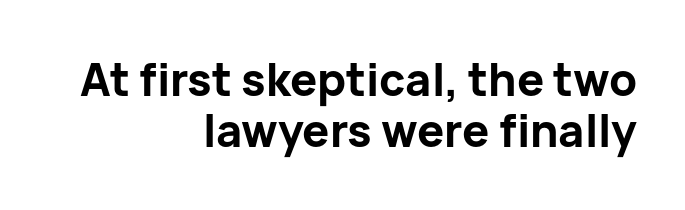
Every row of glyphs terminates at an identical x-position on the right. Heft: maximum for text — a bold. Upright lettering throughout. Is the letter spacing exaggerated? No — it looks like the ordinary default.
